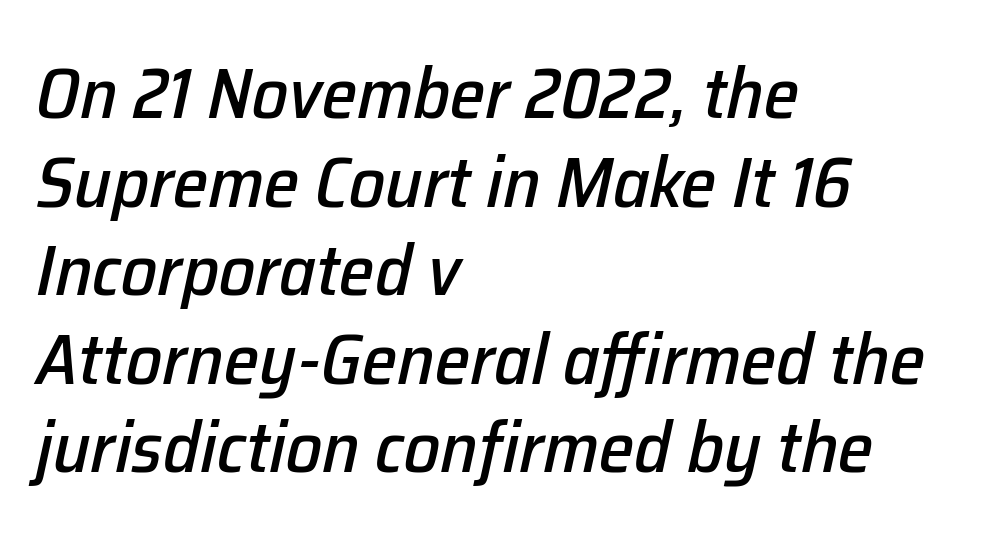
{"italic": "yes", "lean": "right", "slant_degrees": 12, "width": "normal", "stroke_contrast": "low", "x_height": "medium", "monospaced": "no", "underline": "no", "align": "left", "line_spacing_ratio": 1.23, "letter_spacing": "normal", "letter_spacing_em": 0.0, "glyph_px": 72}
